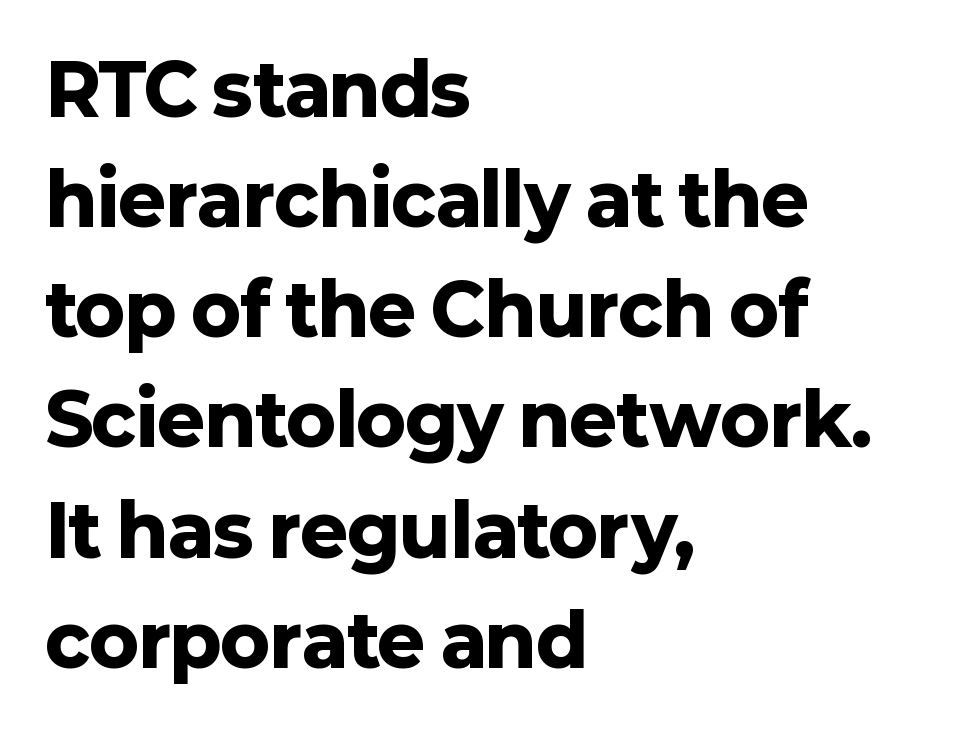
{"serif": "no", "italic": "no", "bold": "yes", "weight": "heavy", "width": "normal", "stroke_contrast": "low", "x_height": "medium", "monospaced": "no", "underline": "no", "align": "left", "line_spacing": "normal", "line_spacing_ratio": 1.53, "letter_spacing": "normal", "letter_spacing_em": 0.0, "glyph_px": 72}
